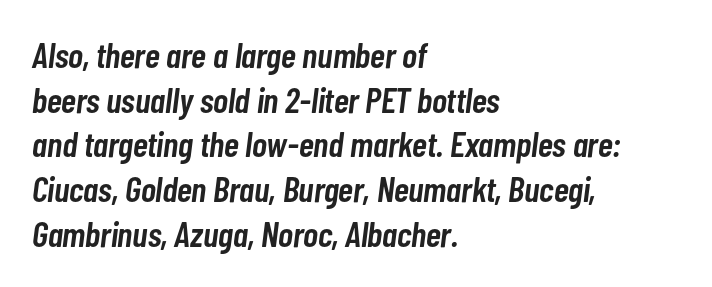
{"italic": "yes", "lean": "right", "slant_degrees": 7, "bold": "semi", "weight": "semibold", "width": "condensed", "stroke_contrast": "low", "x_height": "medium", "monospaced": "no", "underline": "no", "align": "left", "line_spacing_ratio": 1.24, "letter_spacing": "normal", "letter_spacing_em": 0.0, "glyph_px": 36}
